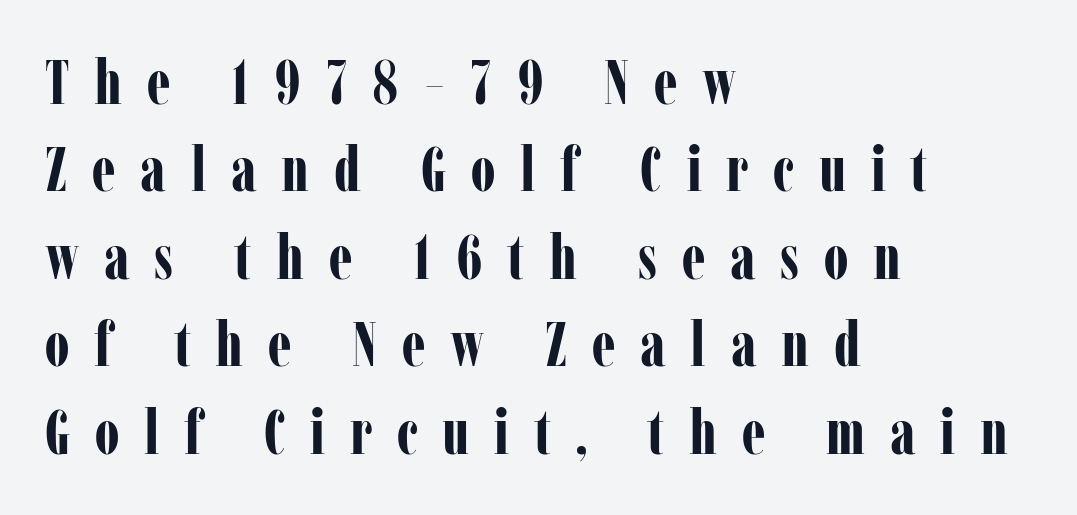
The image shows 62 px bold, condensed serif type, upright; set left-aligned, normal line spacing (1.41x), unusually wide letter spacing (+0.4 em), not underlined; low stroke contrast and a medium x-height.
